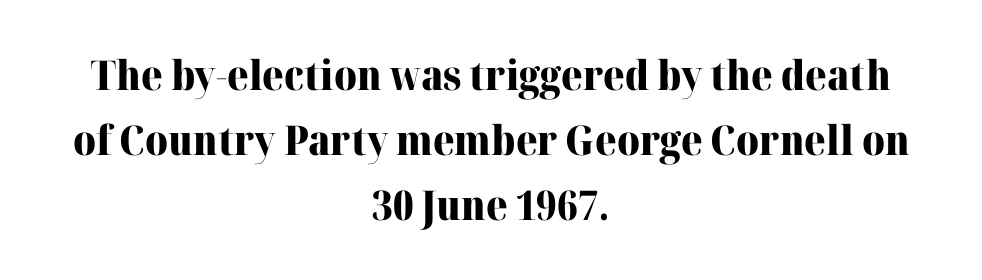
{"serif": "yes", "italic": "no", "bold": "yes", "weight": "heavy", "width": "normal", "stroke_contrast": "high", "x_height": "medium", "monospaced": "no", "underline": "no", "align": "center", "line_spacing": "normal", "line_spacing_ratio": 1.59, "letter_spacing": "normal", "letter_spacing_em": 0.0, "glyph_px": 41}
